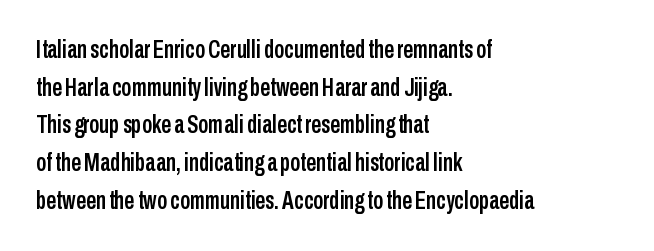
Descender tails drop into unmarked territory. If you drew a ruler down the left edge, every line would touch it. Nope, not italic — everything's standing straight. Successive baselines arrive at the customary interval. Tracking value appears to be zero — textbook default spacing.
